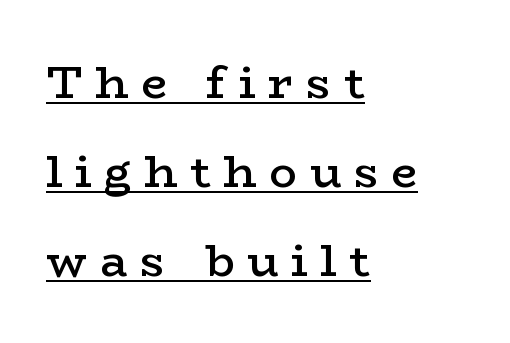
The image shows 46 px semibold, wide serif type, upright; set left-aligned, loose line spacing (1.94x), unusually wide letter spacing (+0.28 em), underlined; low stroke contrast and a medium x-height.
